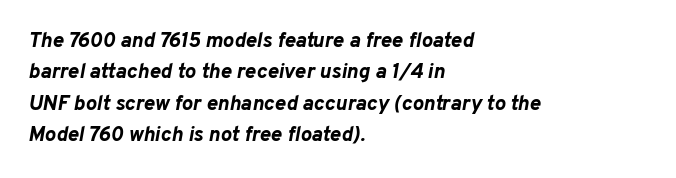
Q: Is the text bold? A: Yes.
Q: Is the text italic (slanted)? A: Yes, it leans right by about 10 degrees.
Q: Is the text underlined? A: No.
Q: How is the paragraph aligned? A: Left-aligned.
Q: Is the spacing between letters normal or unusually wide? A: Normal.
Q: Is the spacing between lines tight, normal or loose? A: Normal.
